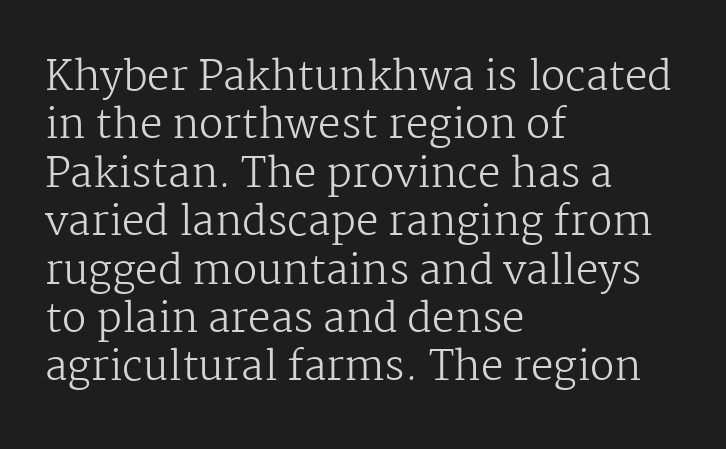
Q: Is the text bold? A: No.
Q: Is the text italic (slanted)? A: No, it is upright.
Q: Is the typeface a serif or a sans-serif typeface? A: Serif.
Q: Is the text underlined? A: No.
Q: How is the paragraph aligned? A: Left-aligned.
Q: Is the spacing between letters normal or unusually wide? A: Normal.
Q: Width (condensed, normal, or wide)? A: Normal.
Q: Stroke contrast? A: Medium.
Q: x-height? A: Medium.
Q: Monospaced? A: No.
